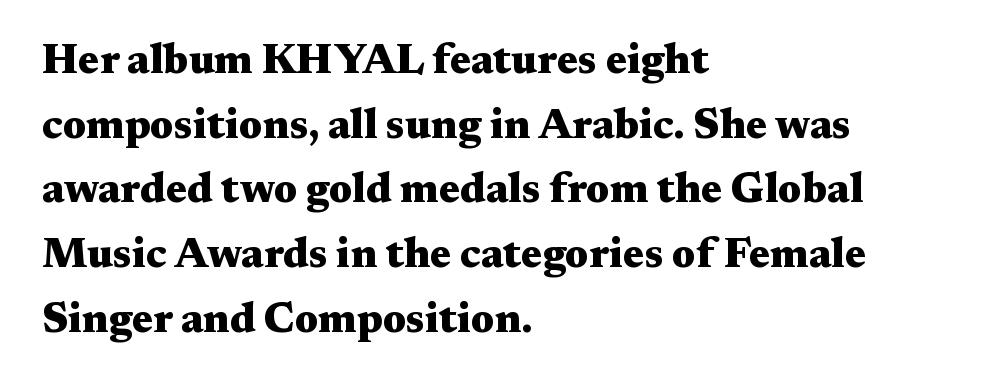
Posture: straight, roman, zero tilt. Which margin do the lines hug? The left one — the right edge is uneven. Check under the words: just untouched page. You could not count columns in this text — the font is proportionally spaced. The type family on display is of the serif kind.
